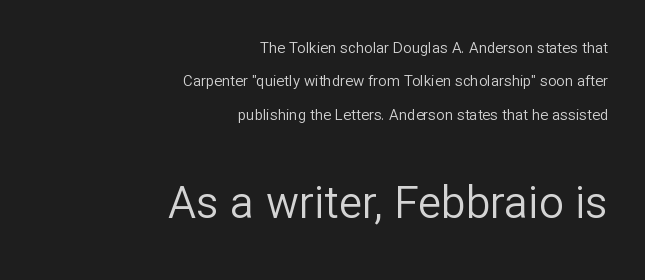
The image shows 44 px regular-weight sans-serif type, upright; set right-aligned, loose line spacing (2.22x), normal letter spacing, not underlined; the second (bottom) block is 2.93x larger; low stroke contrast and a medium x-height.
